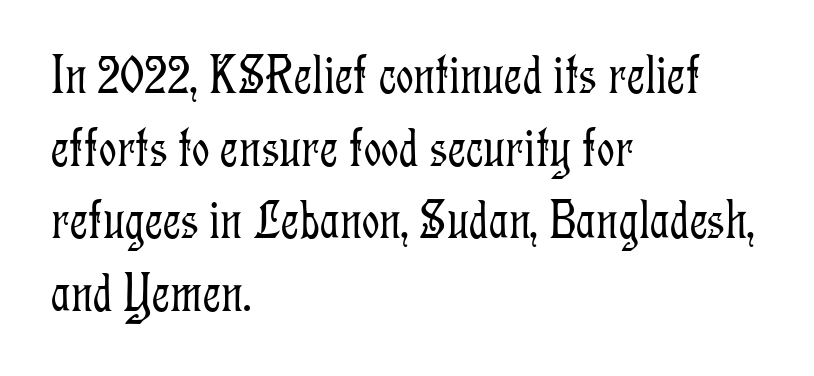
{"serif": "yes", "italic": "no", "bold": "no", "weight": "light", "width": "condensed", "stroke_contrast": "low", "x_height": "medium", "monospaced": "no", "underline": "no", "align": "left", "line_spacing": "normal", "line_spacing_ratio": 1.32, "letter_spacing": "normal", "letter_spacing_em": 0.0, "glyph_px": 55}
